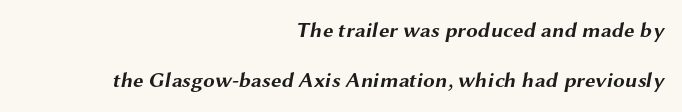
Q: Is the text bold? A: Yes.
Q: Is the text underlined? A: No.
Q: How is the paragraph aligned? A: Right-aligned.
Q: Is the spacing between letters normal or unusually wide? A: Normal.
Q: Is the spacing between lines tight, normal or loose? A: Loose.
